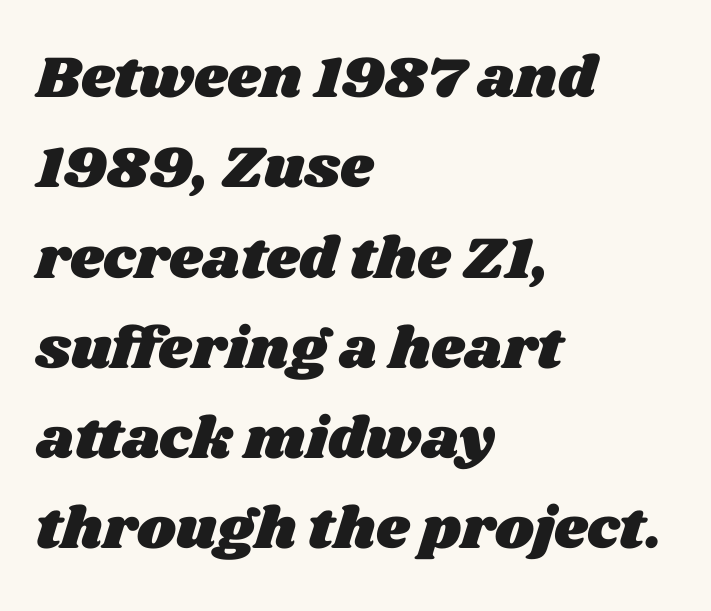
The image shows 59 px wide type; set left-aligned, normal line spacing (1.53x), normal letter spacing, not underlined; medium stroke contrast and a large x-height.
